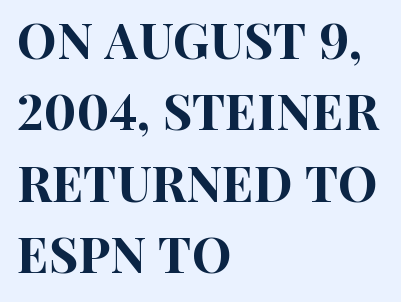
Q: Is the text italic (slanted)? A: No, it is upright.
Q: Is the typeface a serif or a sans-serif typeface? A: Sans-serif.
Q: Is the text underlined? A: No.
Q: How is the paragraph aligned? A: Left-aligned.
Q: Is the spacing between letters normal or unusually wide? A: Normal.
Q: Is the spacing between lines tight, normal or loose? A: Normal.
Q: Width (condensed, normal, or wide)? A: Condensed.
Q: Stroke contrast? A: High.
Q: x-height? A: Large.
Q: Monospaced? A: No.
